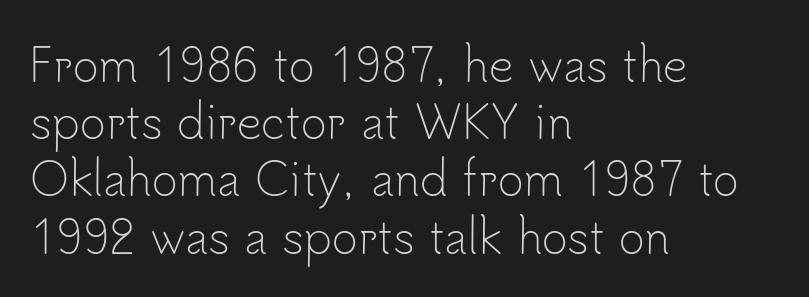
{"serif": "no", "italic": "no", "bold": "no", "weight": "light", "width": "normal", "stroke_contrast": "low", "x_height": "small", "monospaced": "no", "underline": "no", "align": "left", "line_spacing": "normal", "line_spacing_ratio": 1.3, "letter_spacing": "normal", "letter_spacing_em": 0.0, "glyph_px": 44}
